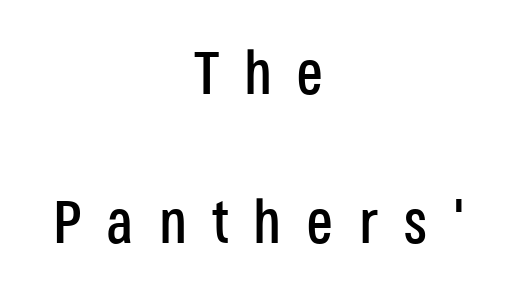
The space directly below the letters is spotless. The font family rendered here belongs to the sans-serif group. The compositor balanced each line on the midline. Here the glyphs are tracked loosely, breaking word shapes into spaced letters. Interline gaps are noticeably wide in this sample. The rendering uses natural spacing where letterforms have individual widths.
